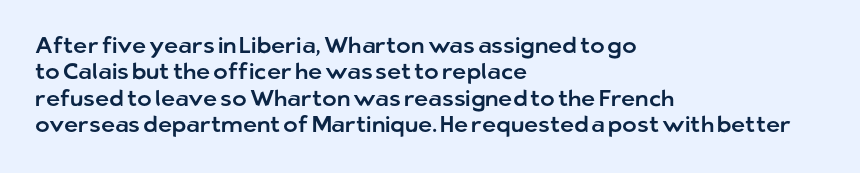
The image shows 22 px text type, upright; set left-aligned, line spacing 1.2x, normal letter spacing, not underlined.
